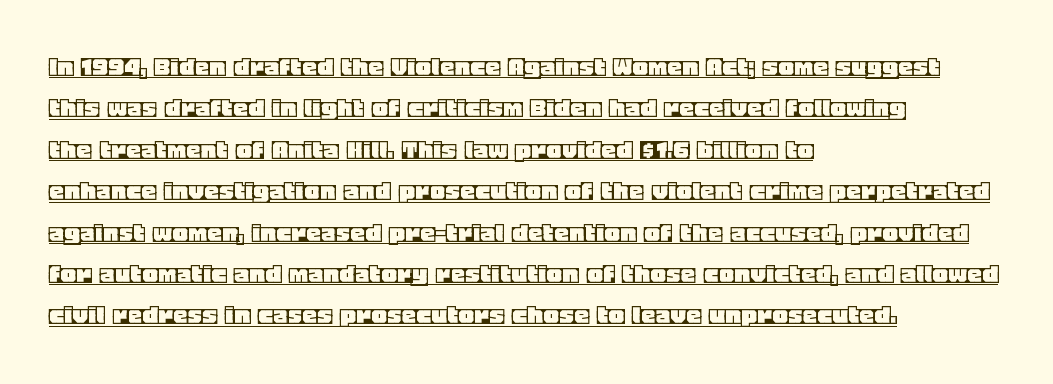
The image shows 30 px text type, upright; set left-aligned, normal line spacing (1.38x), normal letter spacing, underlined; a large x-height.
